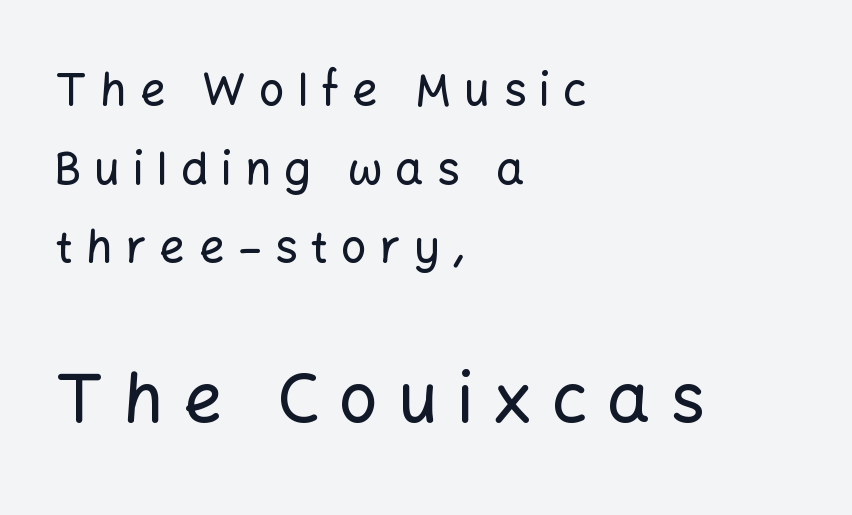
Only glyphs here, with clear space below each row. Every row of glyphs begins at an identical x-position on the left. These lines were composed using upright roman letters. Display-style spreading of the glyphs; the letterfit is very open.
